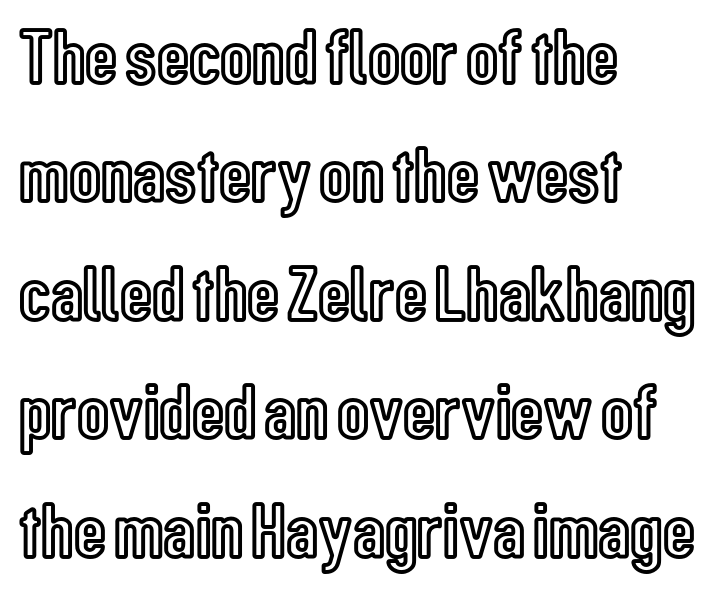
{"italic": "no", "width": "condensed", "x_height": "medium", "monospaced": "no", "underline": "no", "align": "left", "line_spacing": "normal", "line_spacing_ratio": 1.5, "letter_spacing": "normal", "letter_spacing_em": 0.0, "glyph_px": 79}
